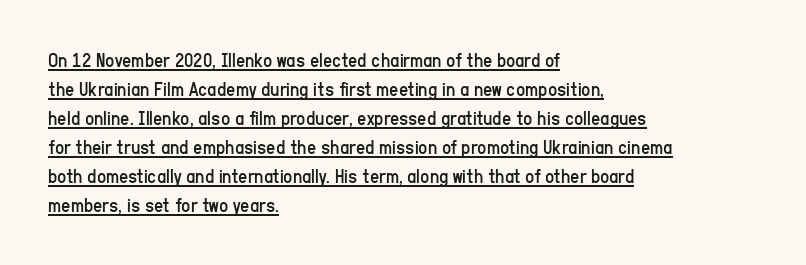
The tracking reads as untouched default to a designer's eye. The line-height multiplier appears to be the usual default. This is not heavy type; no bold has been used. What decoration does the sample have? An underline. The lines are quadded left.
